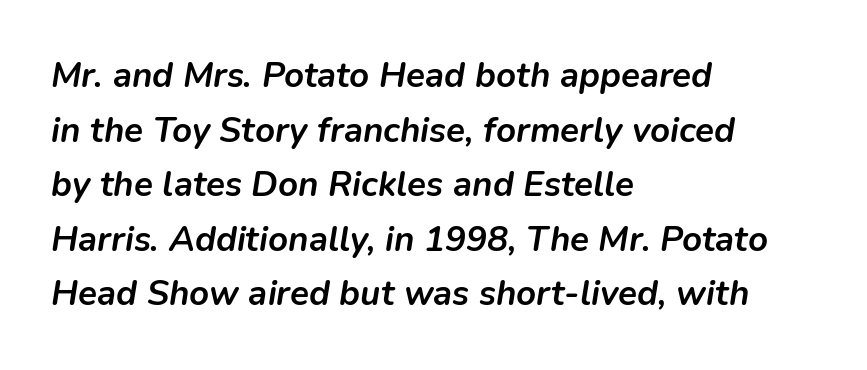
{"italic": "yes", "lean": "right", "slant_degrees": 9, "bold": "yes", "weight": "semibold", "width": "normal", "stroke_contrast": "low", "x_height": "medium", "monospaced": "no", "underline": "no", "align": "left", "line_spacing": "normal", "line_spacing_ratio": 1.56, "letter_spacing": "normal", "letter_spacing_em": 0.0, "glyph_px": 35}
